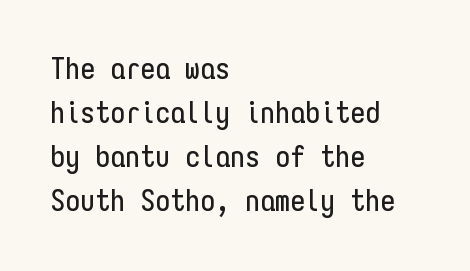
The image shows 30 px condensed sans-serif type, upright, monospaced; set left-aligned, normal line spacing (1.47x), normal letter spacing, not underlined; low stroke contrast and a medium x-height.
